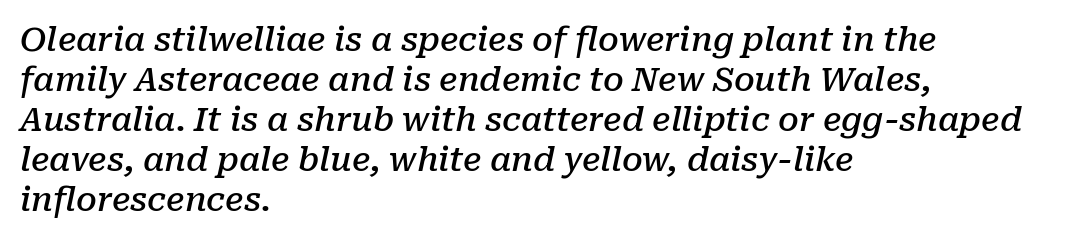
A typesetter would call this proportional, since set widths differ per character. These lines were composed using italics. The glyphs in this specimen are seriffed. The passage shown has conventional tracking throughout. Nobody drew a line under any word here. The rendering uses a semibold face; strokes are thickened but not to full bold.
